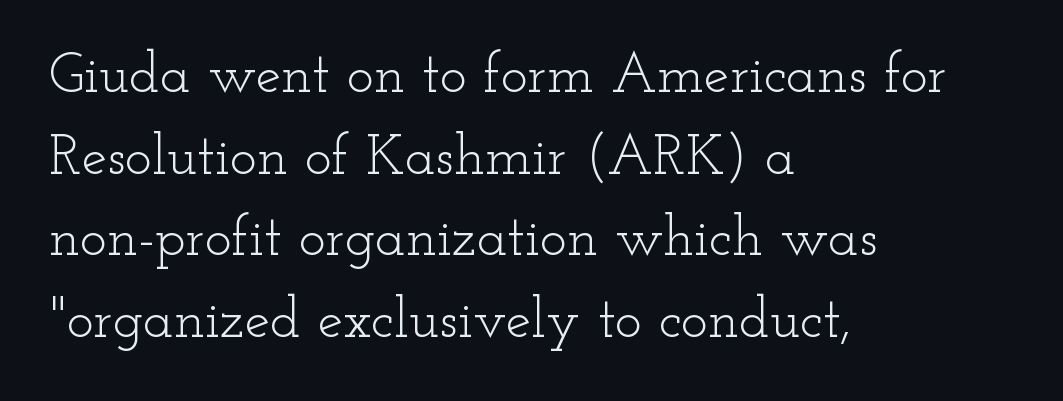
Q: Is the text bold? A: No.
Q: Is the text italic (slanted)? A: No, it is upright.
Q: Is the typeface a serif or a sans-serif typeface? A: Serif.
Q: Is the text underlined? A: No.
Q: How is the paragraph aligned? A: Left-aligned.
Q: Is the spacing between letters normal or unusually wide? A: Normal.
Q: Is the spacing between lines tight, normal or loose? A: Normal.
Q: Width (condensed, normal, or wide)? A: Wide.
Q: Stroke contrast? A: Low.
Q: x-height? A: Small.
Q: Monospaced? A: No.
